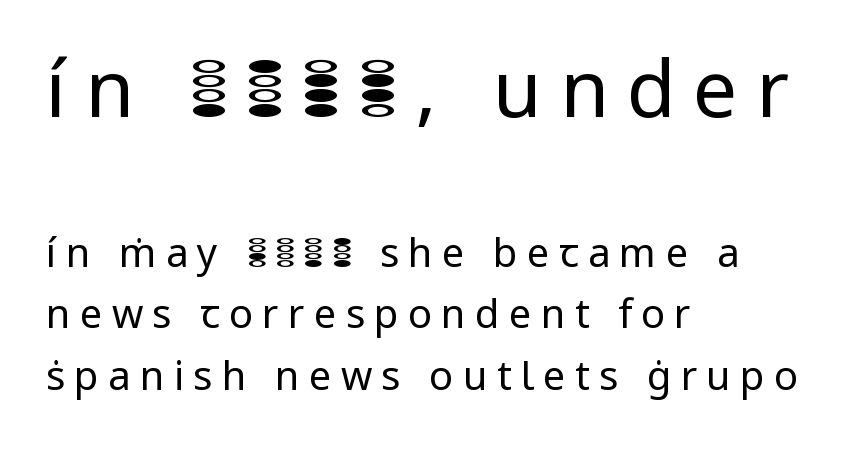
Q: Is the text bold? A: No.
Q: Is the text italic (slanted)? A: No, it is upright.
Q: Is the typeface a serif or a sans-serif typeface? A: Sans-serif.
Q: Is the text underlined? A: No.
Q: How is the paragraph aligned? A: Left-aligned.
Q: Is the spacing between letters normal or unusually wide? A: Unusually wide.
Q: Is the spacing between lines tight, normal or loose? A: Normal.
Q: Which block of text is set in a larger size, the first (top) or the second (bottom)? A: The first (top) one.
Q: Width (condensed, normal, or wide)? A: Normal.
Q: Stroke contrast? A: Low.
Q: x-height? A: Medium.
Q: Monospaced? A: No.
